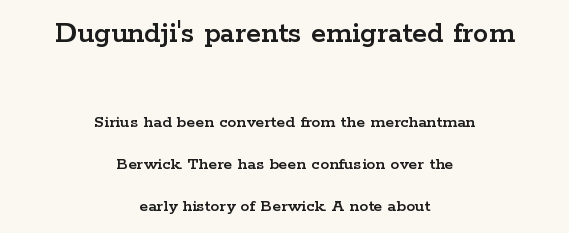
The image shows 31 px wide serif type, upright; set centered, loose line spacing (2.31x), normal letter spacing, not underlined; the first (top) block is 1.72x larger; low stroke contrast and a medium x-height.
